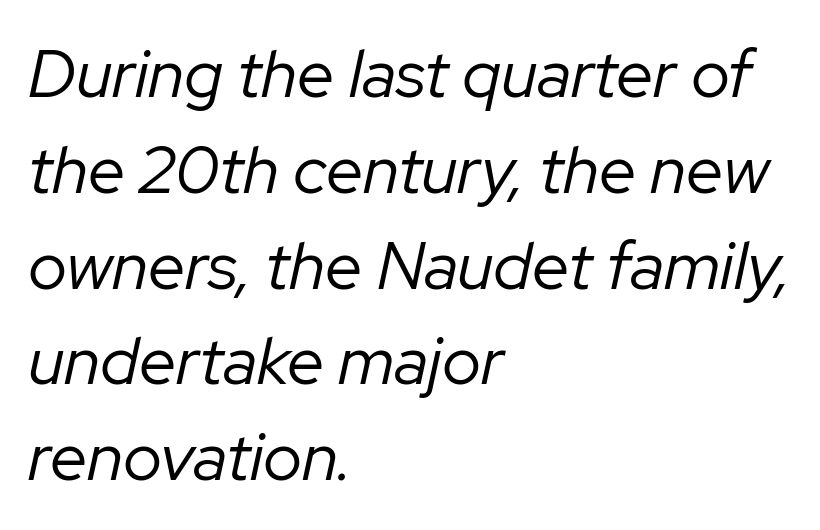
{"italic": "yes", "lean": "right", "slant_degrees": 12, "bold": "no", "weight": "regular", "width": "normal", "stroke_contrast": "low", "x_height": "medium", "monospaced": "no", "underline": "no", "align": "left", "line_spacing": "normal", "line_spacing_ratio": 1.43, "letter_spacing": "normal", "letter_spacing_em": 0.0, "glyph_px": 67}
